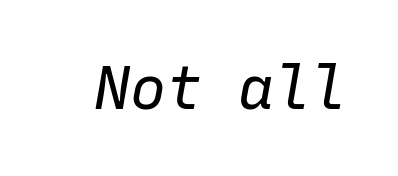
Q: Is the text bold? A: No.
Q: Is the text italic (slanted)? A: Yes, it leans right by about 10 degrees.
Q: Is the text underlined? A: No.
Q: Is the spacing between letters normal or unusually wide? A: Normal.
Q: Width (condensed, normal, or wide)? A: Normal.
Q: Stroke contrast? A: Low.
Q: x-height? A: Medium.
Q: Monospaced? A: Yes.
